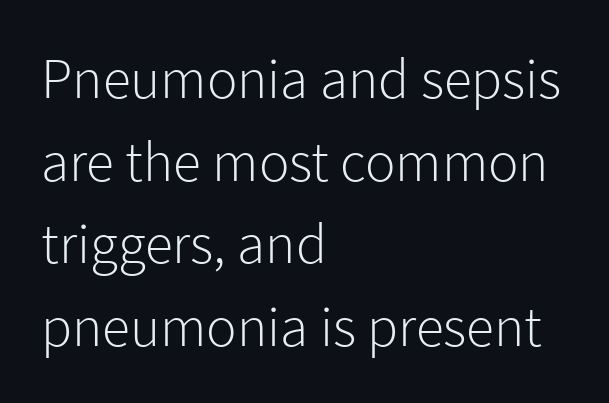
{"serif": "no", "italic": "no", "bold": "no", "weight": "light", "width": "normal", "stroke_contrast": "low", "x_height": "medium", "monospaced": "no", "underline": "no", "align": "left", "line_spacing": "normal", "line_spacing_ratio": 1.45, "letter_spacing": "normal", "letter_spacing_em": 0.0, "glyph_px": 57}
